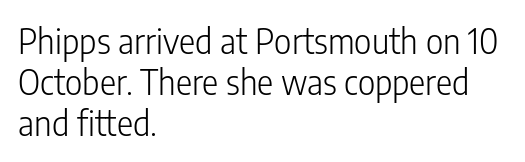
Q: Is the text bold? A: No.
Q: Is the text italic (slanted)? A: No, it is upright.
Q: Is the typeface a serif or a sans-serif typeface? A: Sans-serif.
Q: Is the text underlined? A: No.
Q: How is the paragraph aligned? A: Left-aligned.
Q: Is the spacing between letters normal or unusually wide? A: Normal.
Q: Width (condensed, normal, or wide)? A: Condensed.
Q: Stroke contrast? A: Low.
Q: x-height? A: Medium.
Q: Monospaced? A: No.
